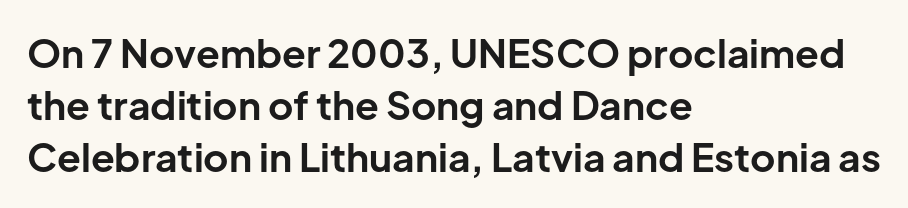
Q: Is the text bold? A: Yes.
Q: Is the text italic (slanted)? A: No, it is upright.
Q: Is the typeface a serif or a sans-serif typeface? A: Sans-serif.
Q: Is the text underlined? A: No.
Q: How is the paragraph aligned? A: Left-aligned.
Q: Is the spacing between letters normal or unusually wide? A: Normal.
Q: Is the spacing between lines tight, normal or loose? A: Normal.
Q: Width (condensed, normal, or wide)? A: Normal.
Q: Stroke contrast? A: Low.
Q: x-height? A: Medium.
Q: Monospaced? A: No.
